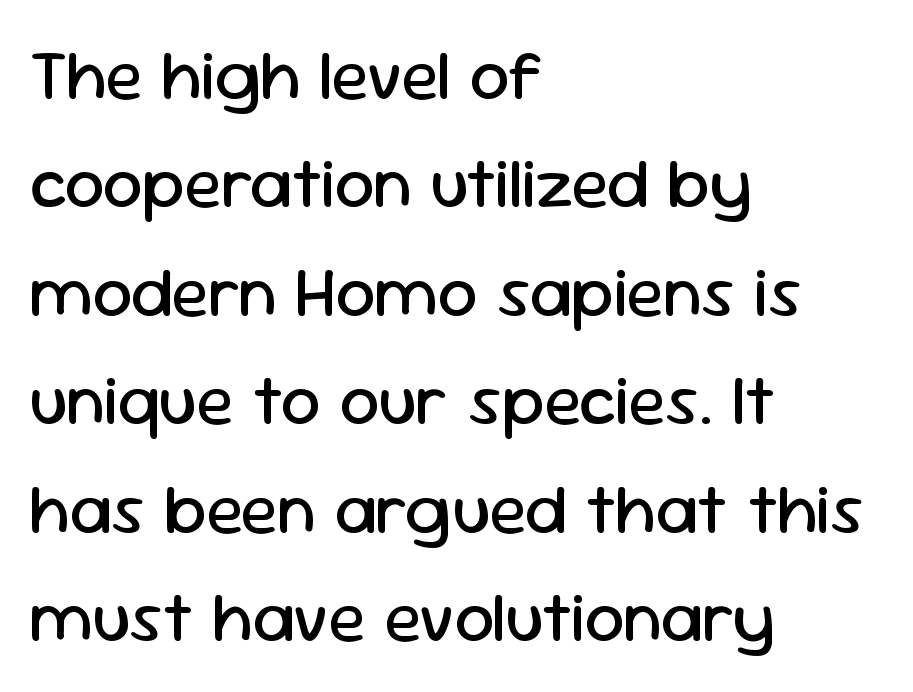
Q: Is the text bold? A: No.
Q: Is the text italic (slanted)? A: No, it is upright.
Q: Is the typeface a serif or a sans-serif typeface? A: Sans-serif.
Q: Is the text underlined? A: No.
Q: How is the paragraph aligned? A: Left-aligned.
Q: Is the spacing between letters normal or unusually wide? A: Normal.
Q: Is the spacing between lines tight, normal or loose? A: Normal.
Q: Width (condensed, normal, or wide)? A: Normal.
Q: Stroke contrast? A: Low.
Q: x-height? A: Medium.
Q: Monospaced? A: No.
